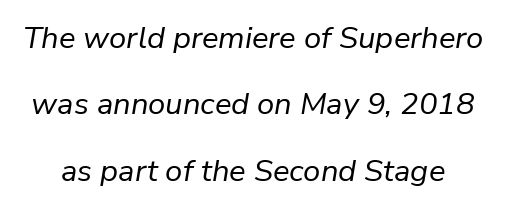
The image shows 31 px regular-weight type, italic (leaning right); set loose line spacing (2.14x), normal letter spacing, not underlined; low stroke contrast and a medium x-height.
